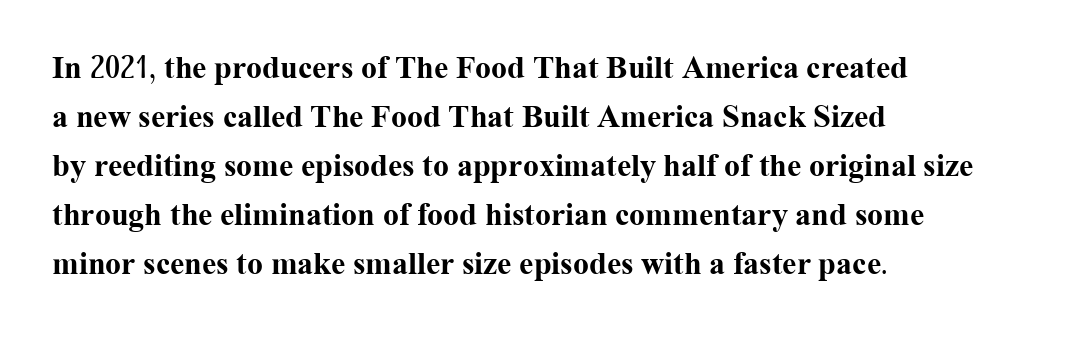
The image shows 32 px bold serif type, upright; set left-aligned, normal line spacing (1.53x), normal letter spacing, not underlined; medium stroke contrast and a medium x-height.
